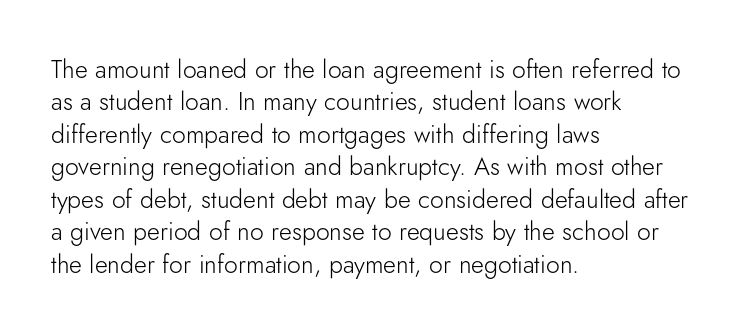
The words here are not underlined. Whoever set this chose a conventional vertical rhythm. Honestly, the letter spacing is just normal — you wouldn't notice it. Tall strokes in this sample are plumb rather than angled. Compared with a centered layout, this one pins lines to the left instead. The weight tops out at a normal text grade.
